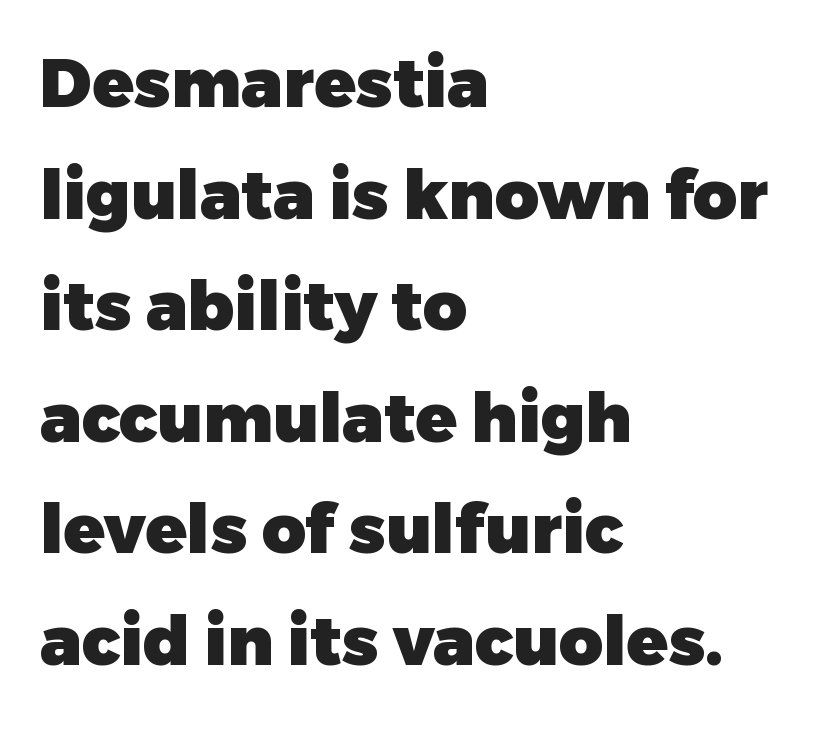
{"serif": "no", "italic": "no", "bold": "yes", "weight": "heavy", "width": "normal", "stroke_contrast": "low", "x_height": "medium", "monospaced": "no", "underline": "no", "align": "left", "line_spacing": "normal", "line_spacing_ratio": 1.64, "letter_spacing": "normal", "letter_spacing_em": 0.0, "glyph_px": 68}
